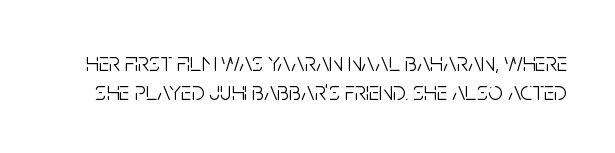
{"italic": "no", "bold": "no", "underline": "no", "line_spacing": "tight", "line_spacing_ratio": 1.13, "letter_spacing": "normal", "letter_spacing_em": 0.0, "glyph_px": 26}
